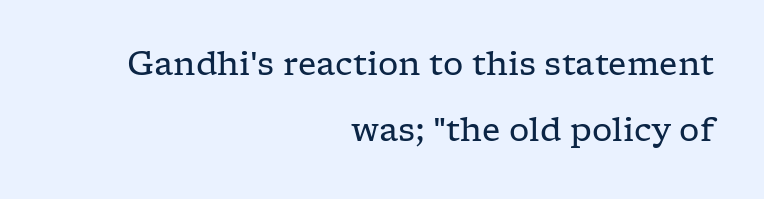
Q: Is the text bold? A: No.
Q: Is the text italic (slanted)? A: No, it is upright.
Q: Is the typeface a serif or a sans-serif typeface? A: Serif.
Q: Is the text underlined? A: No.
Q: How is the paragraph aligned? A: Right-aligned.
Q: Is the spacing between letters normal or unusually wide? A: Normal.
Q: Is the spacing between lines tight, normal or loose? A: Loose.
Q: Width (condensed, normal, or wide)? A: Wide.
Q: Stroke contrast? A: Low.
Q: x-height? A: Medium.
Q: Monospaced? A: No.
